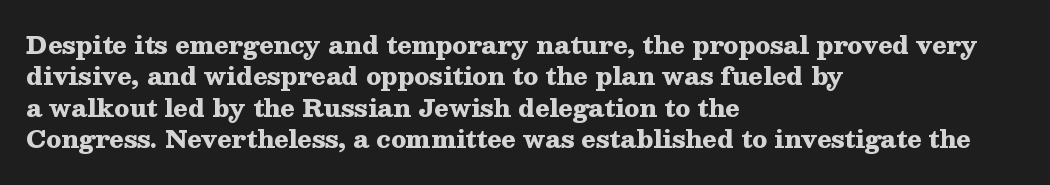
Q: Is the text bold? A: Yes.
Q: Is the text italic (slanted)? A: No, it is upright.
Q: Is the text underlined? A: No.
Q: How is the paragraph aligned? A: Left-aligned.
Q: Is the spacing between letters normal or unusually wide? A: Normal.
Q: Is the spacing between lines tight, normal or loose? A: Normal.
